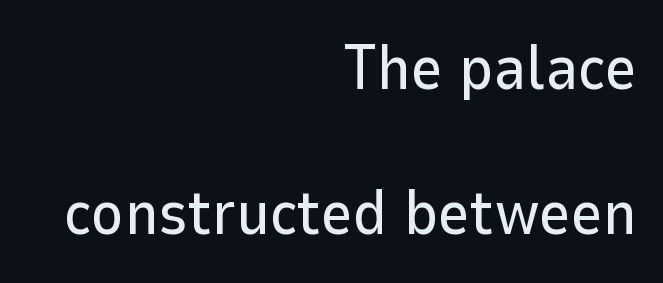
The image shows 62 px sans-serif type, upright; set right-aligned, loose line spacing (2.34x), normal letter spacing, not underlined; low stroke contrast and a medium x-height.
